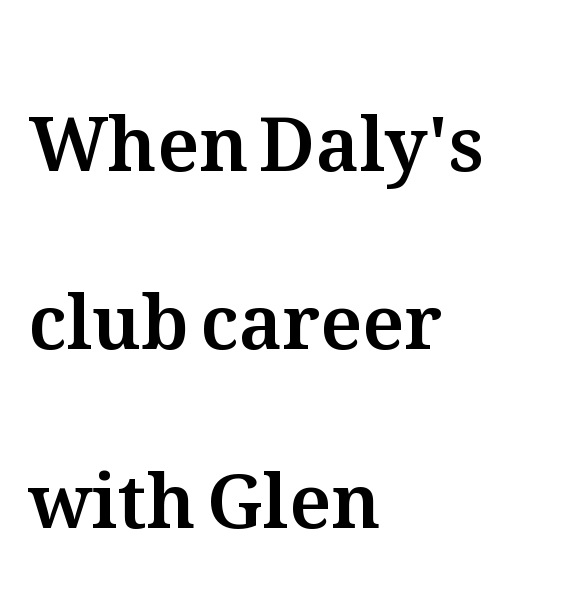
When letters stand straight like this, we call the style roman or upright. The type is set solid horizontally, with unmodified tracking. These lines stand farther apart than default settings would place them. Varying glyph widths throughout — classic text-font behaviour. Reading down the block, your eye returns to a fixed left position each line.
